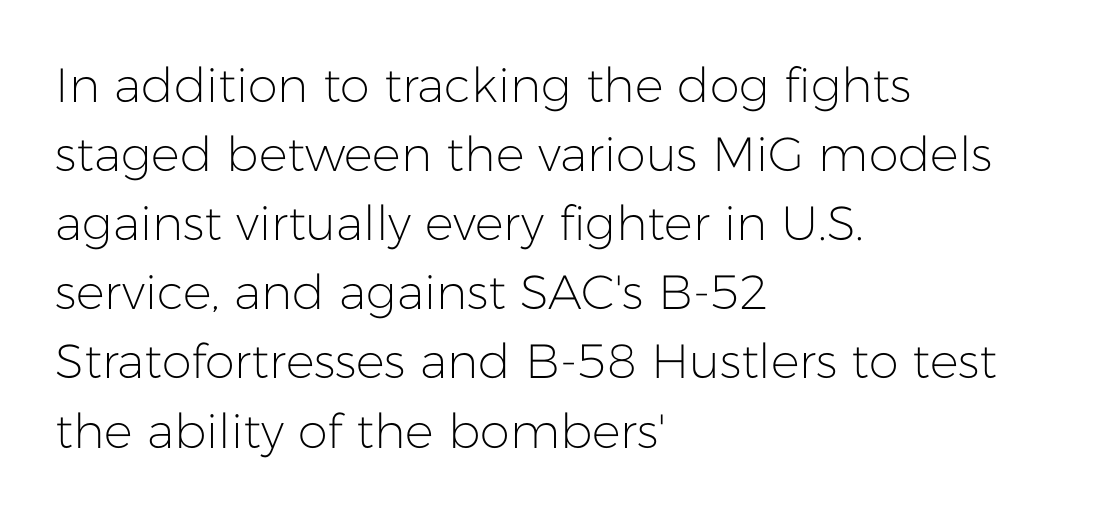
Each line starts at the same left margin while the right side varies. Do the characters align in a grid? No, the font is proportional. Honestly, the row spacing looks completely unremarkable. The letters stand upright; this is a roman face. Bare-footed words on every line. Compared with typical body copy, the letter spacing here is the same.
